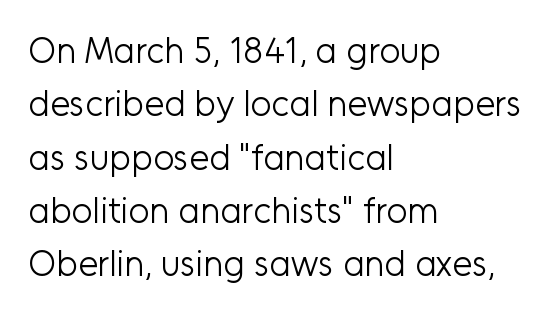
Observe the absence of serifs on each vertical stroke in this sample. Standard letterfit; no display-style spreading of the glyphs. The font's upright variant was chosen for this text. No word sits above an underline. The typesetting does not lean heavy: it is not bold. The passage shown stacks its lines at a standard gap.
